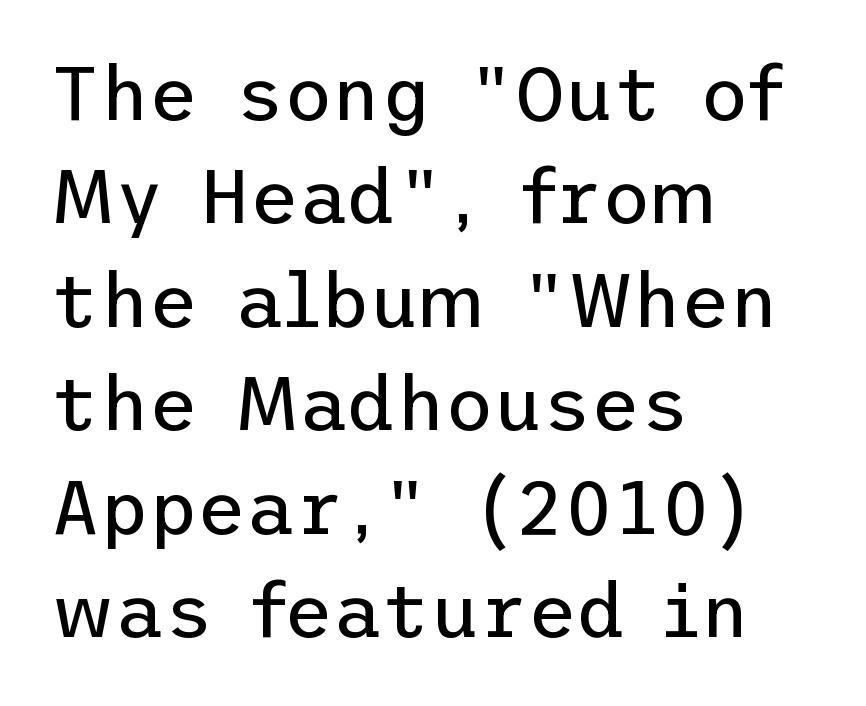
Q: Is the text bold? A: No.
Q: Is the text italic (slanted)? A: No, it is upright.
Q: Is the typeface a serif or a sans-serif typeface? A: Sans-serif.
Q: Is the text underlined? A: No.
Q: How is the paragraph aligned? A: Left-aligned.
Q: Is the spacing between letters normal or unusually wide? A: Normal.
Q: Is the spacing between lines tight, normal or loose? A: Normal.
Q: Width (condensed, normal, or wide)? A: Normal.
Q: Stroke contrast? A: Low.
Q: x-height? A: Medium.
